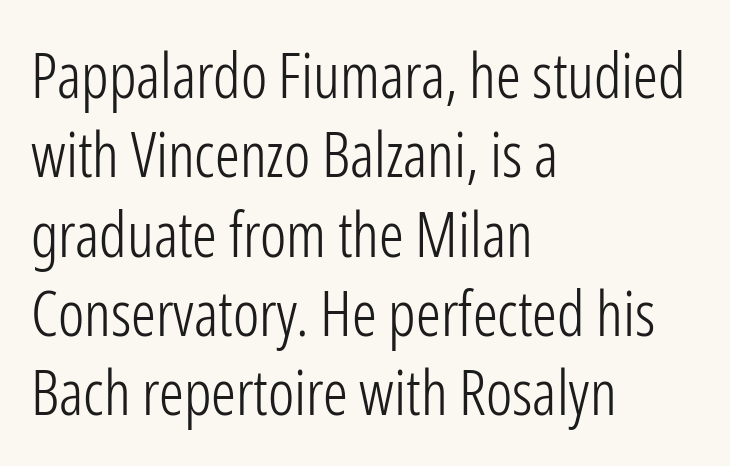
The image shows 62 px light, condensed sans-serif type, upright; set left-aligned, normal line spacing (1.28x), normal letter spacing, not underlined; low stroke contrast and a medium x-height.
